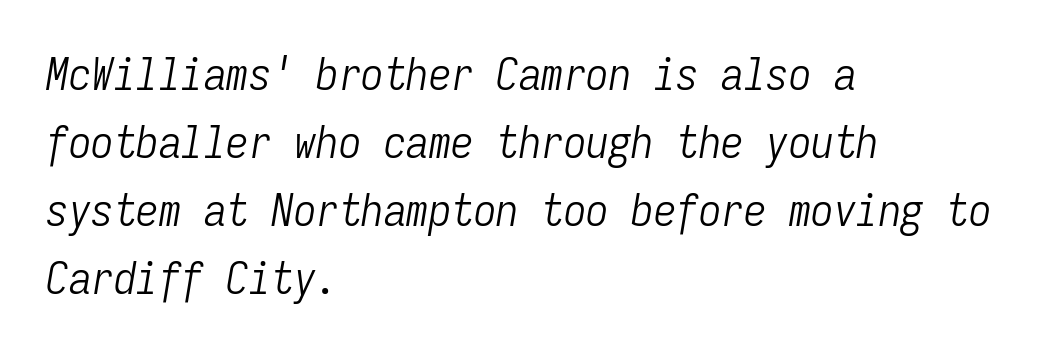
{"italic": "yes", "lean": "right", "slant_degrees": 9, "bold": "no", "weight": "light", "width": "condensed", "stroke_contrast": "low", "x_height": "medium", "monospaced": "yes", "underline": "no", "align": "left", "line_spacing": "normal", "line_spacing_ratio": 1.51, "letter_spacing": "normal", "letter_spacing_em": 0.0, "glyph_px": 45}
